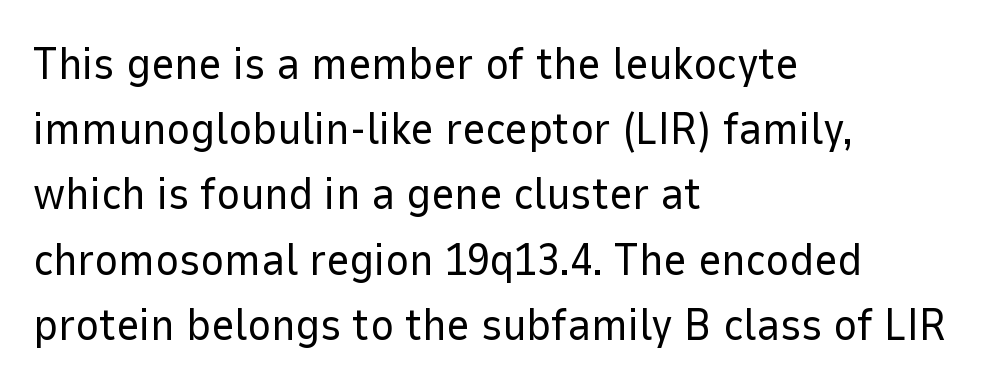
{"serif": "no", "italic": "no", "bold": "no", "weight": "regular", "width": "normal", "stroke_contrast": "low", "x_height": "medium", "monospaced": "no", "underline": "no", "align": "left", "line_spacing": "normal", "line_spacing_ratio": 1.45, "letter_spacing": "normal", "letter_spacing_em": 0.0, "glyph_px": 45}
